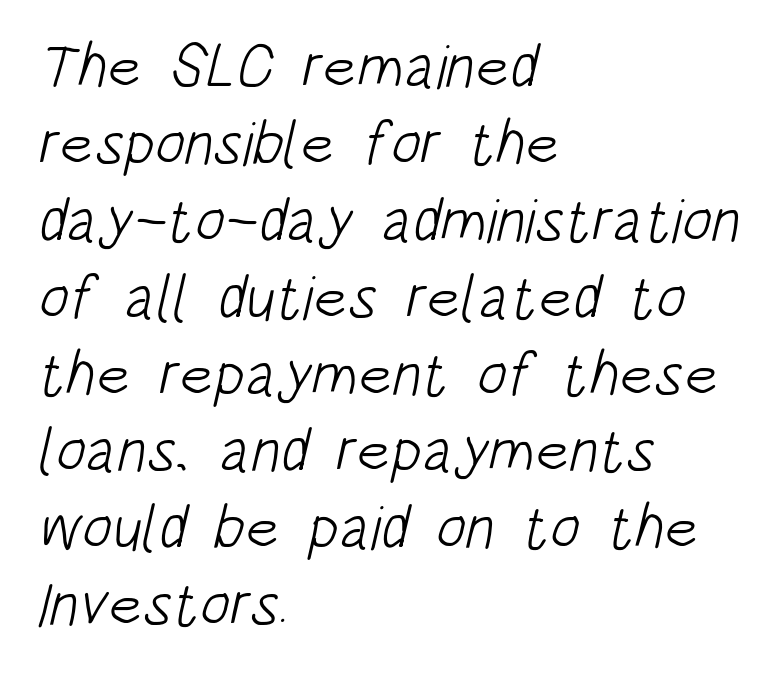
{"serif": "no", "bold": "no", "weight": "light", "width": "condensed", "stroke_contrast": "low", "x_height": "large", "monospaced": "no", "underline": "no", "align": "left", "line_spacing_ratio": 1.24, "letter_spacing": "normal", "letter_spacing_em": 0.0, "glyph_px": 62}
